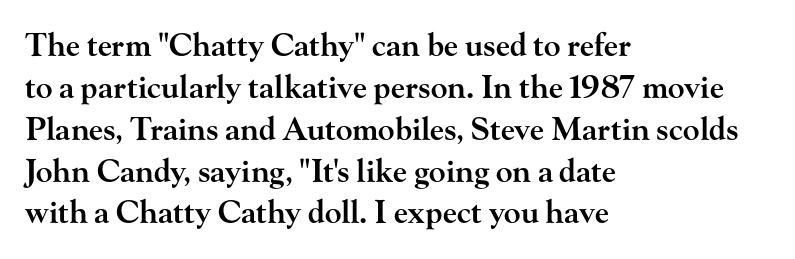
Q: Is the text bold? A: Semi-bold.
Q: Is the text italic (slanted)? A: No, it is upright.
Q: Is the typeface a serif or a sans-serif typeface? A: Serif.
Q: Is the text underlined? A: No.
Q: How is the paragraph aligned? A: Left-aligned.
Q: Is the spacing between letters normal or unusually wide? A: Normal.
Q: Is the spacing between lines tight, normal or loose? A: Normal.
Q: Width (condensed, normal, or wide)? A: Wide.
Q: Stroke contrast? A: High.
Q: x-height? A: Small.
Q: Monospaced? A: No.
